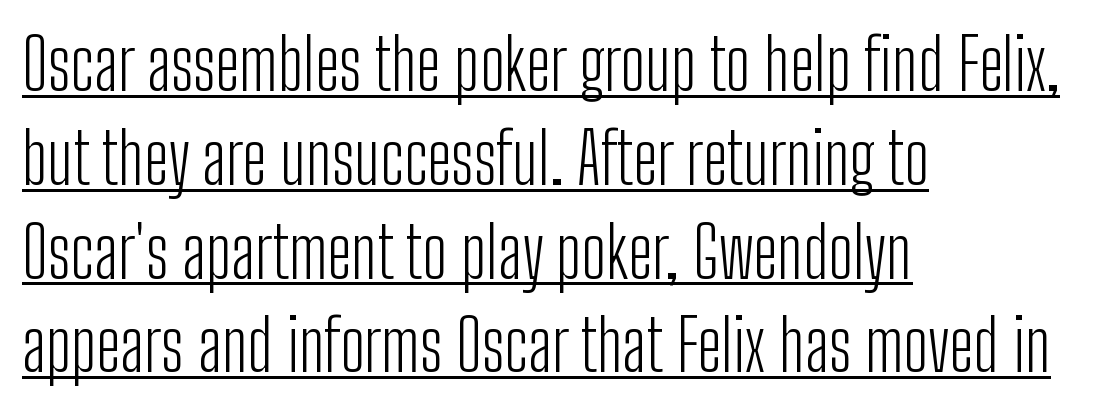
{"serif": "no", "italic": "no", "bold": "no", "weight": "light", "width": "condensed", "stroke_contrast": "low", "x_height": "medium", "monospaced": "no", "underline": "yes", "align": "left", "line_spacing": "normal", "line_spacing_ratio": 1.34, "letter_spacing": "normal", "letter_spacing_em": 0.0, "glyph_px": 70}
